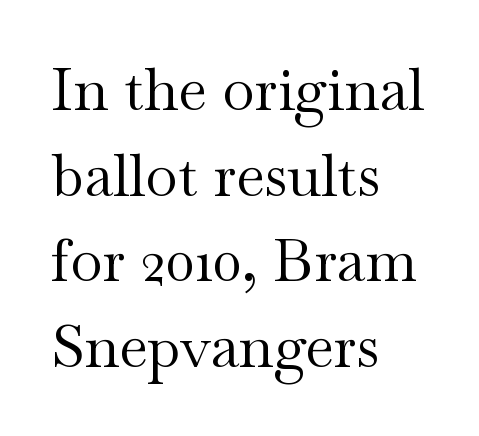
Standard letterfit; no display-style spreading of the glyphs. Here the designer chose a conventional face with non-uniform glyph widths. What's the leading like? Ordinary, nothing unusual. Stroke mass is kept to a normal reading level or below.
